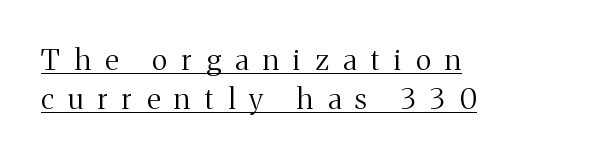
{"serif": "yes", "italic": "no", "bold": "no", "weight": "regular", "width": "normal", "stroke_contrast": "medium", "x_height": "medium", "monospaced": "no", "underline": "yes", "align": "left", "line_spacing": "normal", "line_spacing_ratio": 1.34, "letter_spacing": "wide", "letter_spacing_em": 0.5, "glyph_px": 29}
